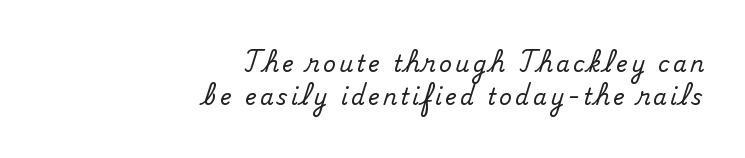
Q: Is the text italic (slanted)? A: Yes.
Q: Is the text underlined? A: No.
Q: How is the paragraph aligned? A: Right-aligned.
Q: Is the spacing between lines tight, normal or loose? A: Normal.
